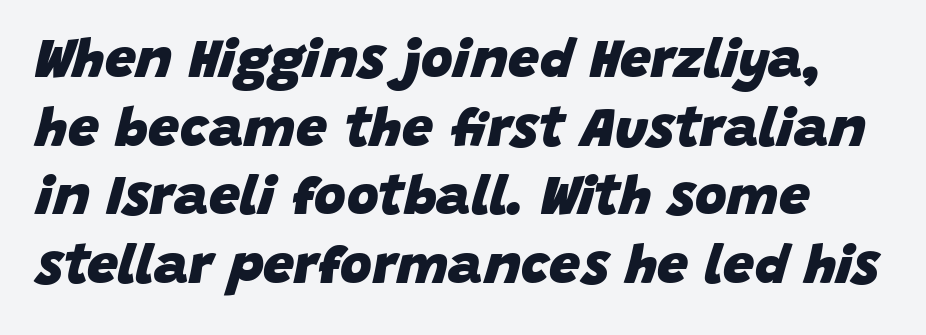
The words here are not underlined. What weight is shown? A full bold with thick strokes. It's the slanting kind of type. The gaps between neighbouring characters are ordinary and unremarkable.
